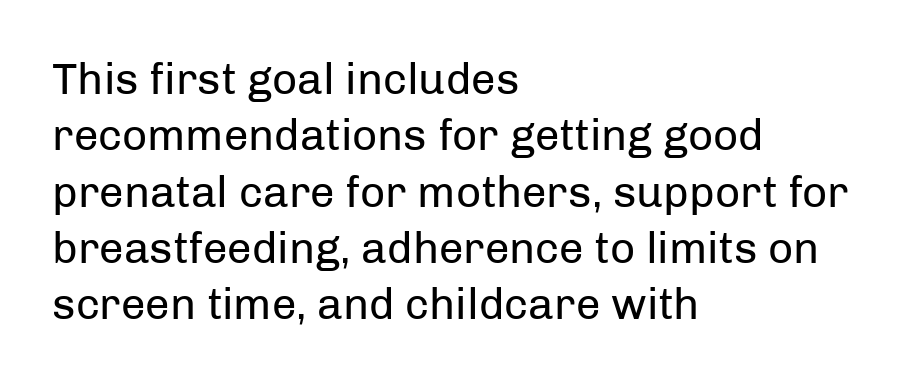
Q: Is the text bold? A: No.
Q: Is the text italic (slanted)? A: No, it is upright.
Q: Is the typeface a serif or a sans-serif typeface? A: Sans-serif.
Q: Is the text underlined? A: No.
Q: How is the paragraph aligned? A: Left-aligned.
Q: Is the spacing between letters normal or unusually wide? A: Normal.
Q: Is the spacing between lines tight, normal or loose? A: Normal.
Q: Width (condensed, normal, or wide)? A: Normal.
Q: Stroke contrast? A: Low.
Q: x-height? A: Medium.
Q: Monospaced? A: No.
